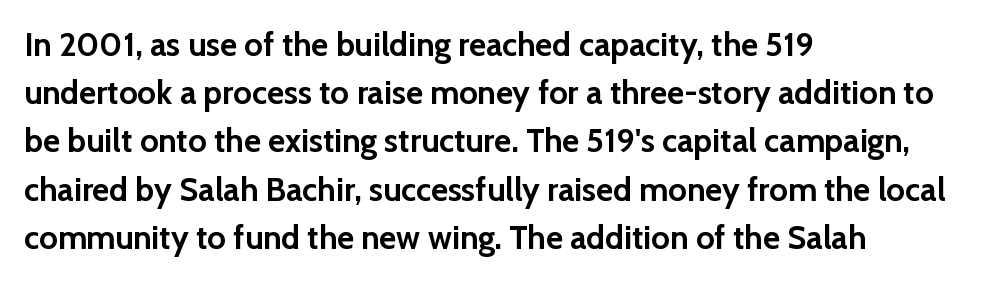
You could not count columns in this text — the font is proportionally spaced. This rendering leaves character spacing at its baseline value. To sum up the face: it is a sans, with no serifs. The passage is arranged the way most books set body copy — flush left.
